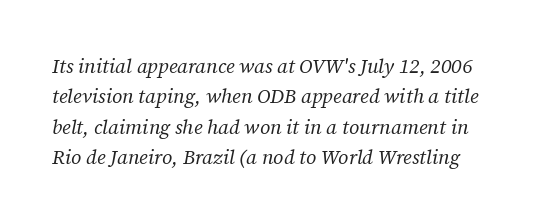
The image shows 20 px text type, italic (leaning right); set normal line spacing (1.52x), normal letter spacing, not underlined.
